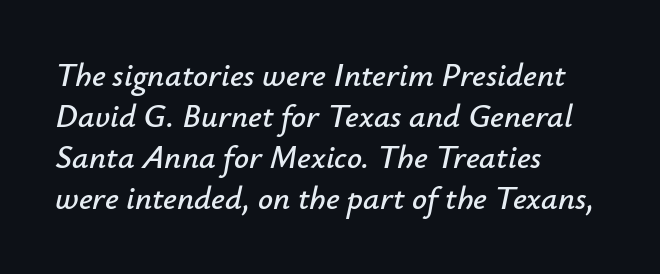
The image shows 33 px text type, italic (leaning right); set left-aligned, line spacing 1.24x, normal letter spacing, not underlined; low stroke contrast and a small x-height.
